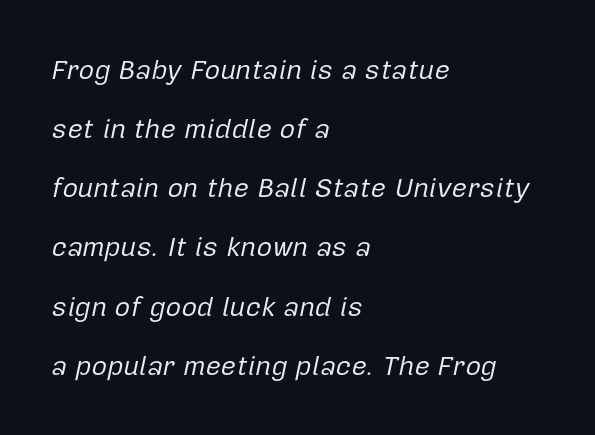
The setting favours the left margin, as ordinary paragraphs usually do. Default kerning and tracking; the words read as compact shapes. The rendering uses a large line-height, opening up the rows. The strokes are not fattened; the text isn't bold. These lines were composed using italics.
